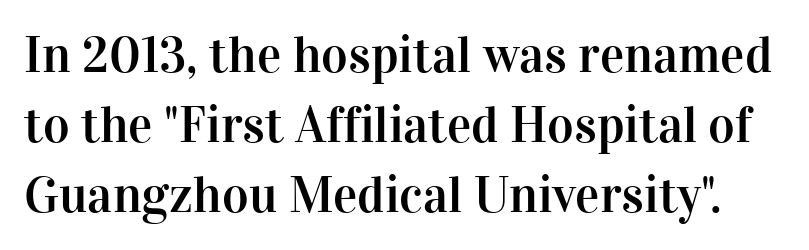
{"serif": "yes", "italic": "no", "width": "normal", "stroke_contrast": "high", "x_height": "medium", "monospaced": "no", "underline": "no", "line_spacing": "normal", "line_spacing_ratio": 1.37, "letter_spacing": "normal", "letter_spacing_em": 0.0, "glyph_px": 51}
